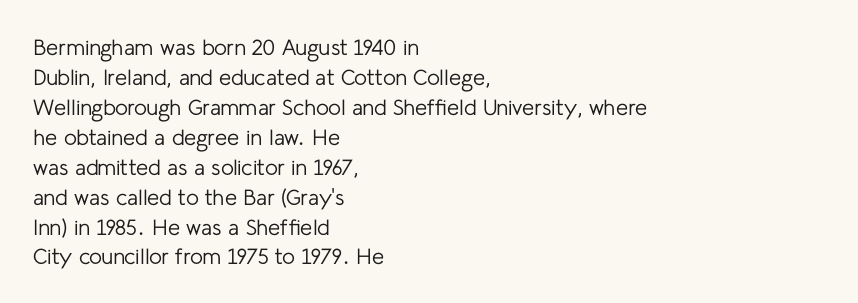
Reading down the column, the eye jumps a familiar distance to each next line. Left-aligned paragraph, ragged on the right. Check under the words: just untouched page. Nope, not italic — everything's standing straight.
